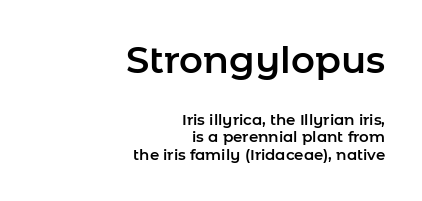
{"serif": "no", "italic": "no", "width": "normal", "stroke_contrast": "low", "x_height": "medium", "monospaced": "no", "underline": "no", "align": "right", "line_spacing_ratio": 1.17, "letter_spacing": "normal", "letter_spacing_em": 0.0, "larger_block": "first", "size_ratio": 2.47, "glyph_px": 37}
